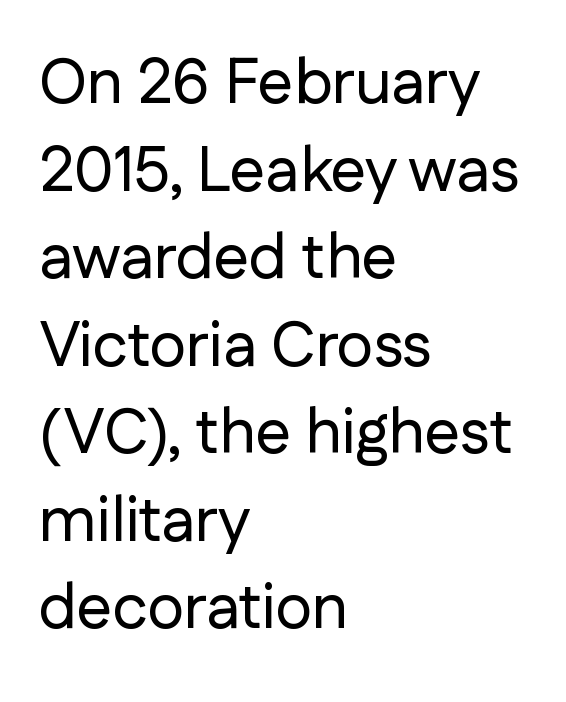
Q: Is the text italic (slanted)? A: No, it is upright.
Q: Is the typeface a serif or a sans-serif typeface? A: Sans-serif.
Q: Is the text underlined? A: No.
Q: How is the paragraph aligned? A: Left-aligned.
Q: Is the spacing between letters normal or unusually wide? A: Normal.
Q: Is the spacing between lines tight, normal or loose? A: Normal.
Q: Width (condensed, normal, or wide)? A: Normal.
Q: Stroke contrast? A: Low.
Q: x-height? A: Medium.
Q: Monospaced? A: No.
